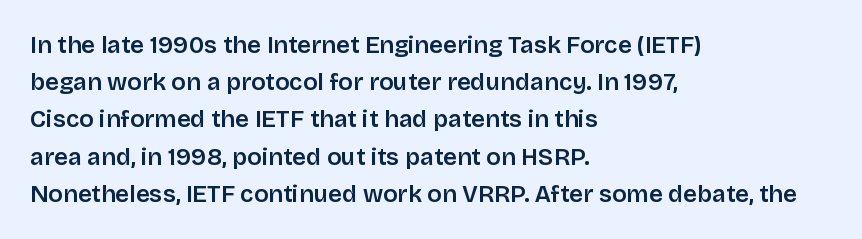
The image shows 24 px text type, upright; set left-aligned, normal line spacing (1.55x), normal letter spacing, not underlined.
